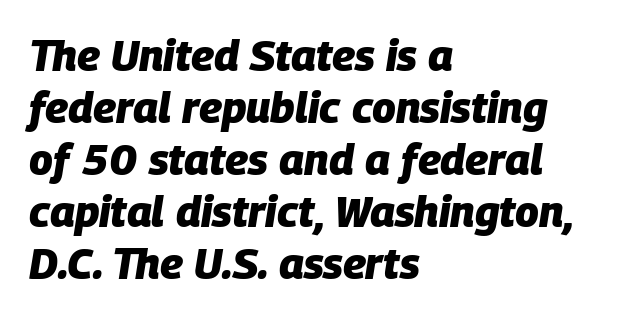
This rendering features lettering with no underline. Typographic density is high because the face is bold. Note the varied advance widths — an 'i' is clearly narrower than an 'm'. The face used here has a pronounced slope to its letters. Words appear dense and cohesive because spacing is normal.
